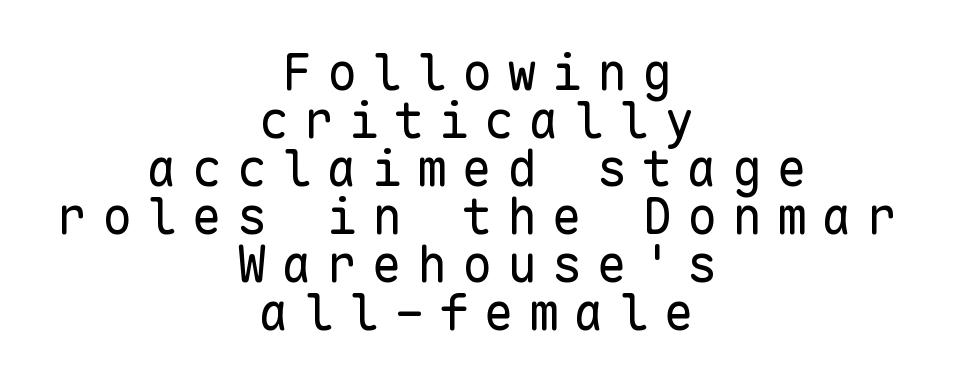
The image shows 50 px regular-weight sans-serif type, upright, monospaced; set centered, tight line spacing (0.96x), unusually wide letter spacing (+0.3 em), not underlined; low stroke contrast and a medium x-height.
